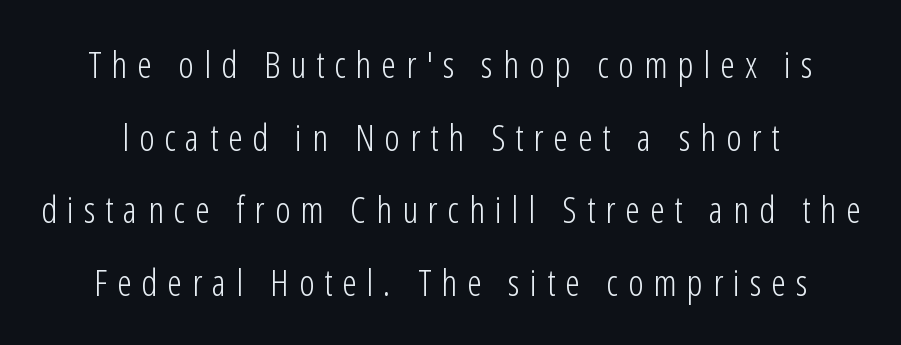
{"serif": "no", "italic": "no", "bold": "no", "weight": "light", "width": "condensed", "stroke_contrast": "low", "x_height": "medium", "monospaced": "no", "underline": "no", "line_spacing": "loose", "line_spacing_ratio": 1.96, "letter_spacing": "wide", "letter_spacing_em": 0.27, "glyph_px": 37}
